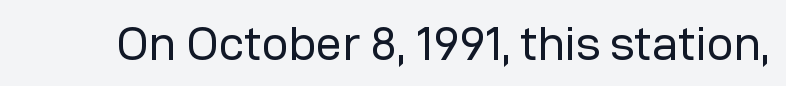
{"serif": "no", "italic": "no", "bold": "no", "weight": "regular", "width": "normal", "stroke_contrast": "low", "x_height": "medium", "monospaced": "no", "underline": "no", "letter_spacing": "normal", "letter_spacing_em": 0.0, "glyph_px": 47}
